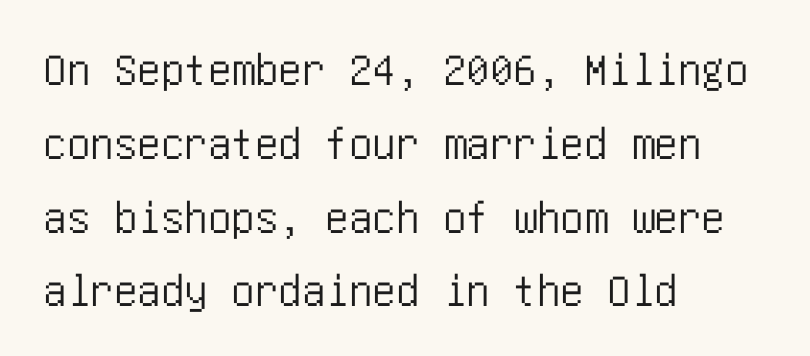
{"serif": "no", "italic": "no", "width": "condensed", "stroke_contrast": "low", "x_height": "large", "underline": "no", "align": "left", "line_spacing": "normal", "line_spacing_ratio": 1.57, "letter_spacing": "normal", "letter_spacing_em": 0.0, "glyph_px": 47}
